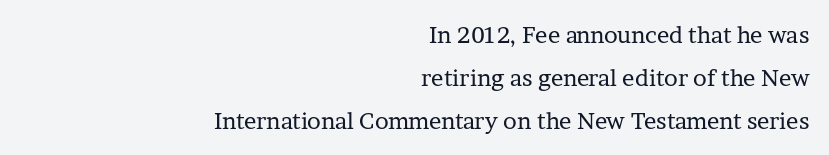
Q: Is the text bold? A: No.
Q: Is the text italic (slanted)? A: No, it is upright.
Q: Is the text underlined? A: No.
Q: How is the paragraph aligned? A: Right-aligned.
Q: Is the spacing between letters normal or unusually wide? A: Normal.
